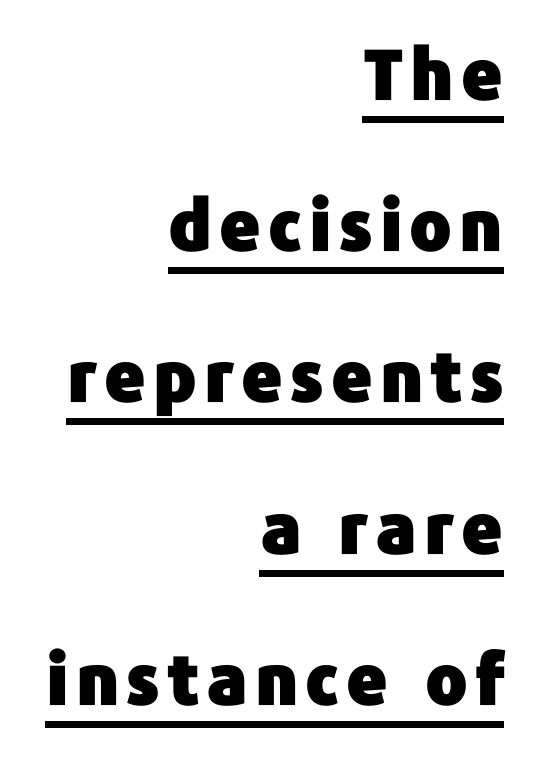
{"serif": "no", "italic": "no", "width": "normal", "stroke_contrast": "low", "x_height": "medium", "monospaced": "no", "underline": "yes", "align": "right", "line_spacing": "loose", "line_spacing_ratio": 2.16, "glyph_px": 70}
